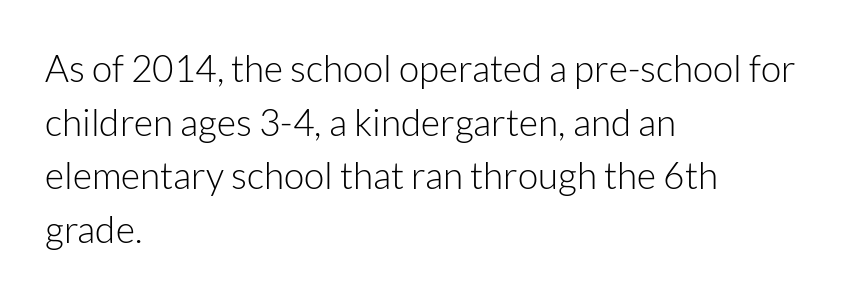
{"serif": "no", "italic": "no", "bold": "no", "weight": "light", "width": "normal", "stroke_contrast": "low", "x_height": "medium", "monospaced": "no", "underline": "no", "align": "left", "line_spacing": "normal", "line_spacing_ratio": 1.45, "letter_spacing": "normal", "letter_spacing_em": 0.0, "glyph_px": 37}
